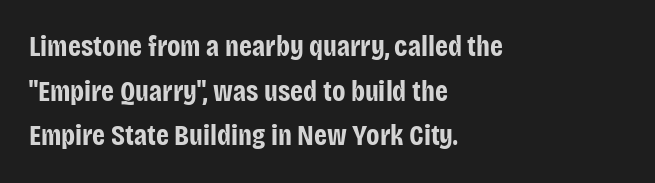
Underline: absent. Tracking here is standard; glyphs follow each other at the usual distance. The lines sit at an ordinary, default distance from one another. Teacher's note: observe the even left margin — that is flush-left alignment. The font's upright variant was chosen for this text.
